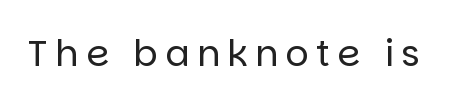
Q: Is the text bold? A: No.
Q: Is the text italic (slanted)? A: No, it is upright.
Q: Is the typeface a serif or a sans-serif typeface? A: Sans-serif.
Q: Is the text underlined? A: No.
Q: Is the spacing between letters normal or unusually wide? A: Unusually wide.
Q: Width (condensed, normal, or wide)? A: Normal.
Q: Stroke contrast? A: Low.
Q: x-height? A: Large.
Q: Monospaced? A: No.
